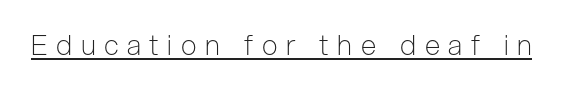
Q: Is the text bold? A: No.
Q: Is the text italic (slanted)? A: No, it is upright.
Q: Is the typeface a serif or a sans-serif typeface? A: Sans-serif.
Q: Is the text underlined? A: Yes.
Q: Is the spacing between letters normal or unusually wide? A: Unusually wide.
Q: Width (condensed, normal, or wide)? A: Condensed.
Q: Stroke contrast? A: Low.
Q: x-height? A: Medium.
Q: Monospaced? A: No.
